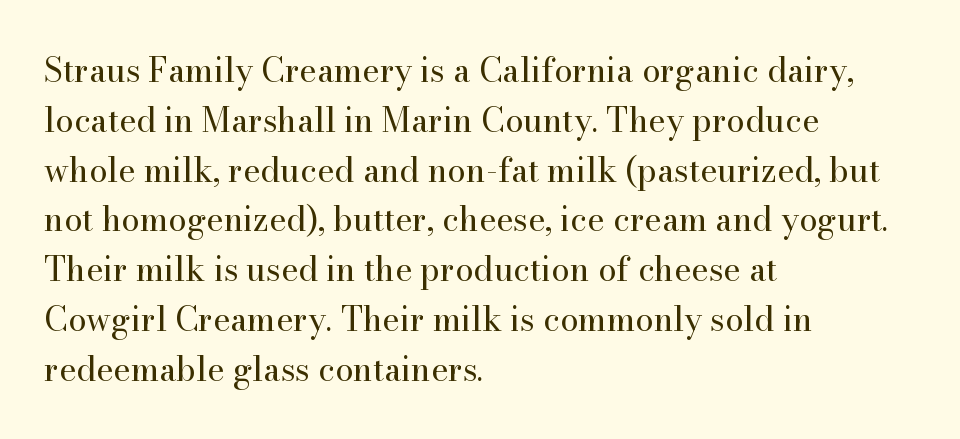
Has an underline been added? It has not. Typeset ragged right — the left edge is the straight one. Weight: not bold — regular or lighter. Honestly, the letter spacing is just normal — you wouldn't notice it. The face used here is seriffed, in the tradition of book romans. Varying glyph widths throughout — classic text-font behaviour.
